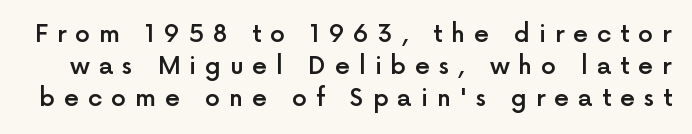
The sample has been set in demibold, a notch under bold. Between one letter and the next there's a generous, obvious gap. Italic? Not at all — the glyphs are vertical. Type without underlining.
